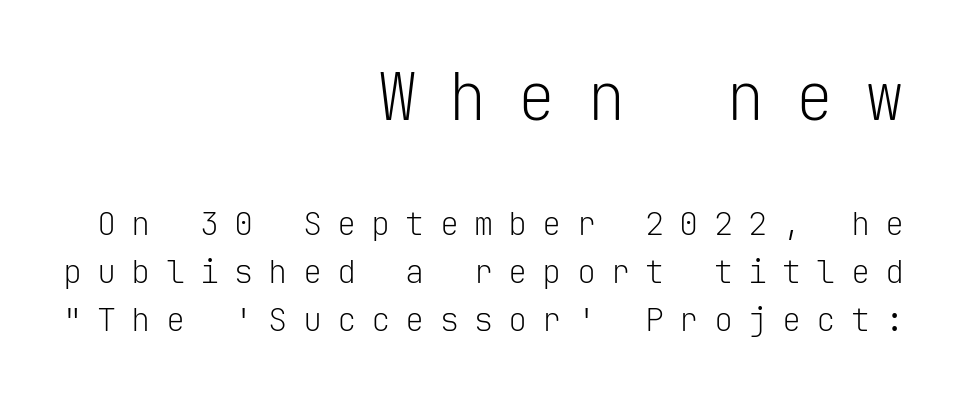
Q: Is the text bold? A: No.
Q: Is the text italic (slanted)? A: No, it is upright.
Q: Is the typeface a serif or a sans-serif typeface? A: Sans-serif.
Q: Is the text underlined? A: No.
Q: How is the paragraph aligned? A: Right-aligned.
Q: Is the spacing between letters normal or unusually wide? A: Unusually wide.
Q: Is the spacing between lines tight, normal or loose? A: Normal.
Q: Which block of text is set in a larger size, the first (top) or the second (bottom)? A: The first (top) one.
Q: Width (condensed, normal, or wide)? A: Normal.
Q: Stroke contrast? A: Low.
Q: x-height? A: Medium.
Q: Monospaced? A: Yes.
